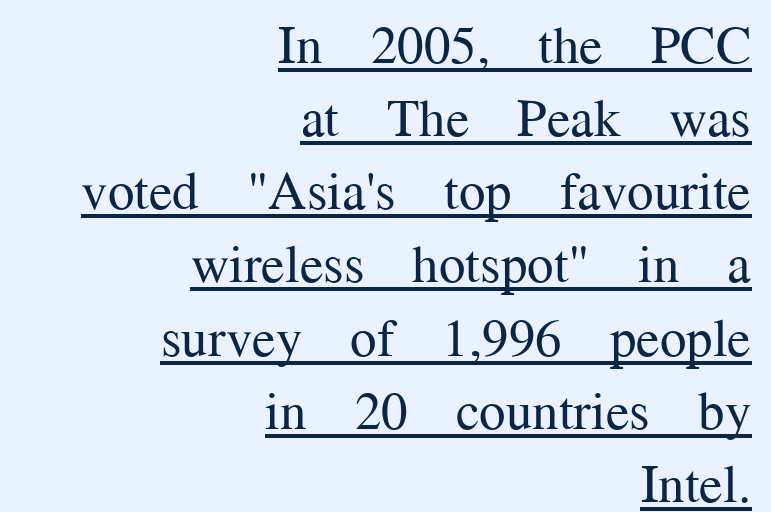
Unlike a clean sans, this face finishes its strokes with serifs. Is there much room between lines? A standard amount, neither cramped nor airy. The letterforms sit shoulder to shoulder at normal distance. A typesetter would call this proportional, since set widths differ per character.
